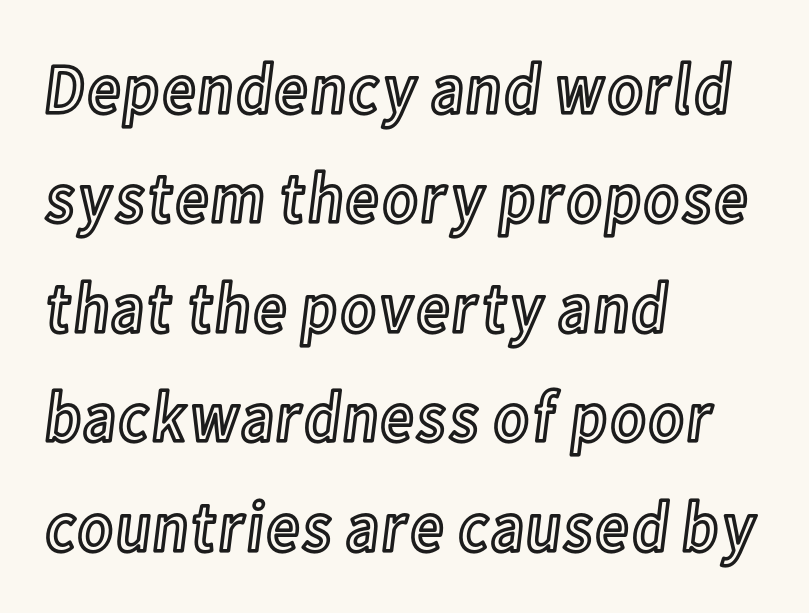
Caption: multi-line text, flush left, ragged right. Each letter keeps its own natural width here, so spacing adapts to shape. Underline: absent. In terms of letterspacing, this is plain default setting. Vertically, the passage feels balanced, rows spaced as you'd expect.
